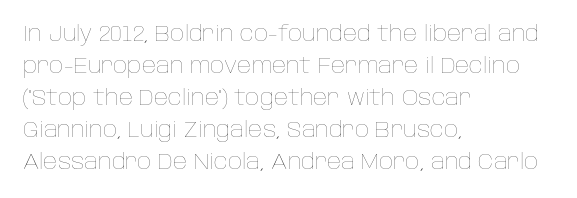
Q: Is the text bold? A: No.
Q: Is the text italic (slanted)? A: No, it is upright.
Q: Is the text underlined? A: No.
Q: How is the paragraph aligned? A: Left-aligned.
Q: Is the spacing between letters normal or unusually wide? A: Normal.
Q: Is the spacing between lines tight, normal or loose? A: Normal.
